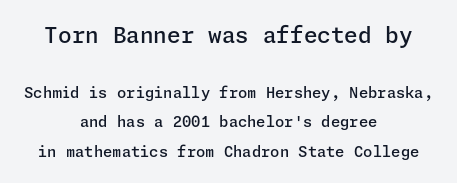
Q: Is the text bold? A: Semi-bold.
Q: Is the text italic (slanted)? A: No, it is upright.
Q: Is the text underlined? A: No.
Q: How is the paragraph aligned? A: Centered.
Q: Is the spacing between letters normal or unusually wide? A: Normal.
Q: Is the spacing between lines tight, normal or loose? A: Loose.
Q: Which block of text is set in a larger size, the first (top) or the second (bottom)? A: The first (top) one.
